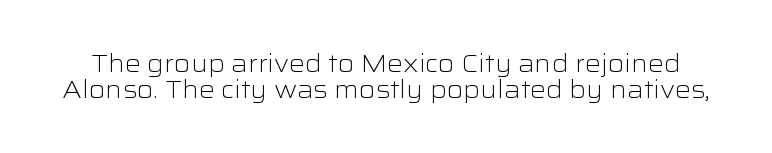
{"italic": "no", "bold": "no", "underline": "no", "line_spacing": "tight", "line_spacing_ratio": 1.05, "letter_spacing": "normal", "letter_spacing_em": 0.0, "glyph_px": 25}
